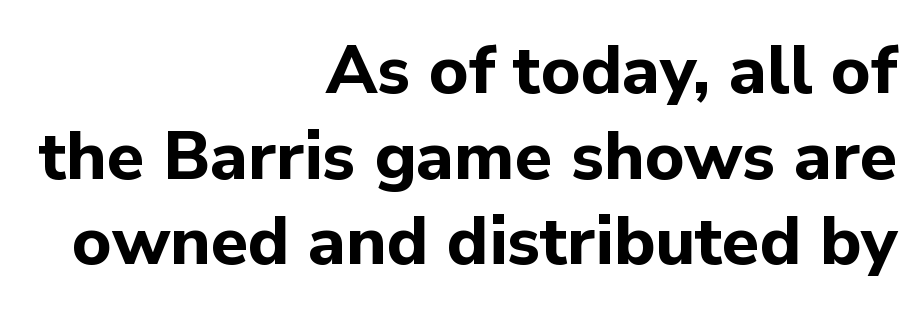
Q: Is the text bold? A: Yes.
Q: Is the text italic (slanted)? A: No, it is upright.
Q: Is the typeface a serif or a sans-serif typeface? A: Sans-serif.
Q: Is the text underlined? A: No.
Q: How is the paragraph aligned? A: Right-aligned.
Q: Is the spacing between letters normal or unusually wide? A: Normal.
Q: Is the spacing between lines tight, normal or loose? A: Normal.
Q: Width (condensed, normal, or wide)? A: Normal.
Q: Stroke contrast? A: Low.
Q: x-height? A: Medium.
Q: Monospaced? A: No.
